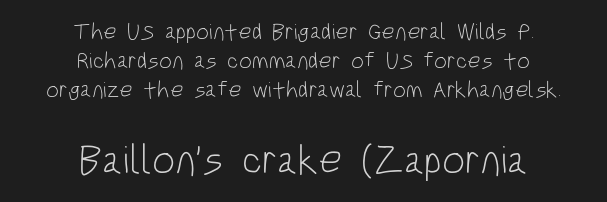
Q: Is the text bold? A: No.
Q: Is the text italic (slanted)? A: No, it is upright.
Q: Is the typeface a serif or a sans-serif typeface? A: Sans-serif.
Q: Is the text underlined? A: No.
Q: How is the paragraph aligned? A: Centered.
Q: Is the spacing between letters normal or unusually wide? A: Normal.
Q: Is the spacing between lines tight, normal or loose? A: Normal.
Q: Which block of text is set in a larger size, the first (top) or the second (bottom)? A: The second (bottom) one.
Q: Width (condensed, normal, or wide)? A: Condensed.
Q: Stroke contrast? A: Low.
Q: x-height? A: Large.
Q: Monospaced? A: No.
